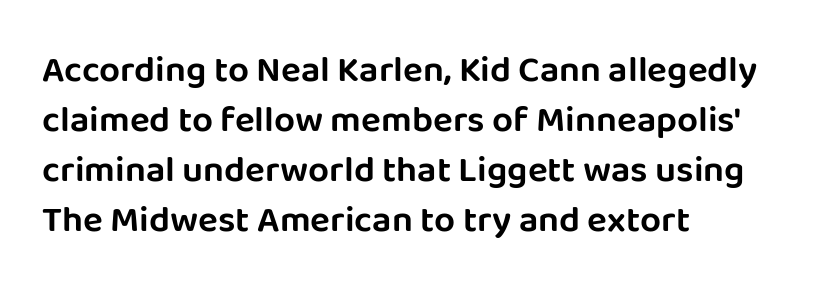
Q: Is the text italic (slanted)? A: No, it is upright.
Q: Is the typeface a serif or a sans-serif typeface? A: Sans-serif.
Q: Is the text underlined? A: No.
Q: How is the paragraph aligned? A: Left-aligned.
Q: Is the spacing between letters normal or unusually wide? A: Normal.
Q: Is the spacing between lines tight, normal or loose? A: Normal.
Q: Width (condensed, normal, or wide)? A: Normal.
Q: Stroke contrast? A: Low.
Q: x-height? A: Large.
Q: Monospaced? A: No.
